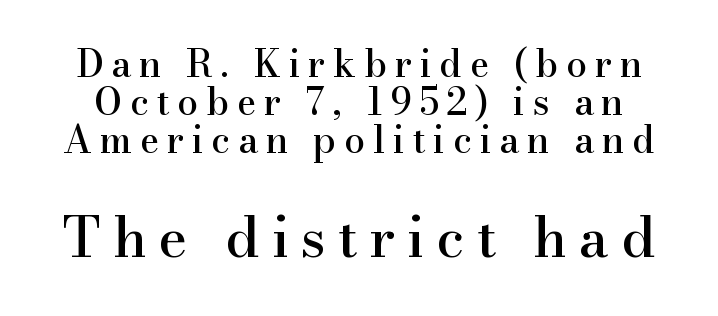
Upright lettering throughout. Here the second block reads like a headline and the first like body copy. You can tell from the footed stems that serif type was used. The letters advance in unequal steps, a hallmark of proportional type. Is the letter spacing exaggerated? Yes — the characters are pushed far apart.
